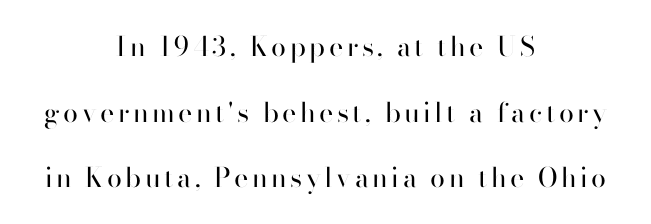
Heft: none added — not bold. The space directly below the letters is spotless. Does the lettering tilt? It doesn't — this is upright. Loosely led — the rows are spread out.
